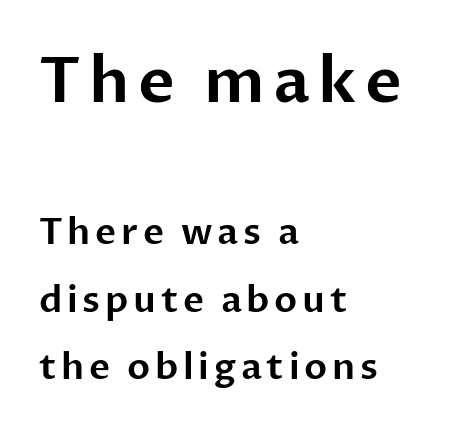
Clear beneath every line of the passage. Line beginnings align vertically; line endings do not. Is this a fixed-width face? No — the glyphs have proportional, varying widths. Tall strokes in this sample are plumb rather than angled. The face used here is a sans, in the tradition of grotesques and geometrics.
